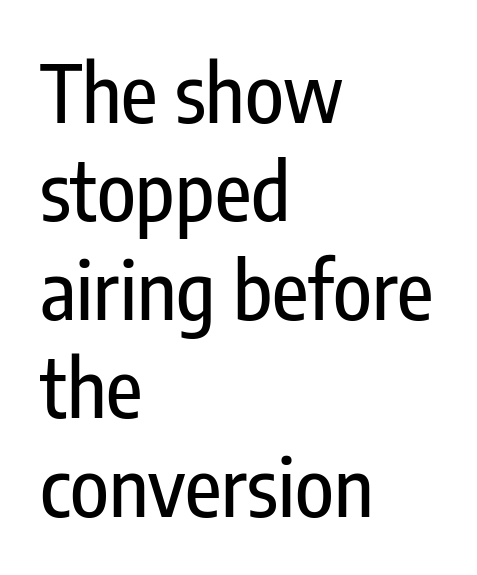
Q: Is the text italic (slanted)? A: No, it is upright.
Q: Is the typeface a serif or a sans-serif typeface? A: Sans-serif.
Q: Is the text underlined? A: No.
Q: How is the paragraph aligned? A: Left-aligned.
Q: Is the spacing between letters normal or unusually wide? A: Normal.
Q: Width (condensed, normal, or wide)? A: Condensed.
Q: Stroke contrast? A: Low.
Q: x-height? A: Medium.
Q: Monospaced? A: No.
